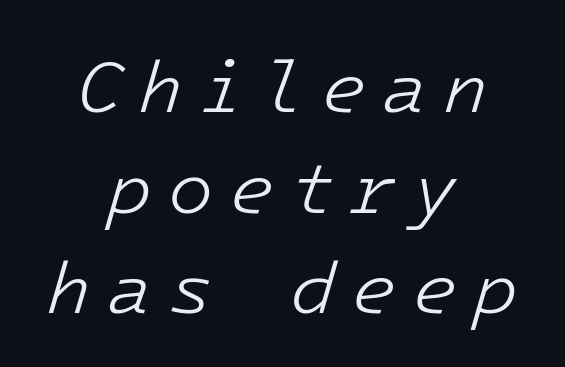
Q: Is the text bold? A: No.
Q: Is the text italic (slanted)? A: Yes, it leans right by about 16 degrees.
Q: Is the text underlined? A: No.
Q: How is the paragraph aligned? A: Centered.
Q: Is the spacing between letters normal or unusually wide? A: Unusually wide.
Q: Is the spacing between lines tight, normal or loose? A: Normal.
Q: Width (condensed, normal, or wide)? A: Normal.
Q: Stroke contrast? A: Low.
Q: x-height? A: Medium.
Q: Monospaced? A: Yes.
